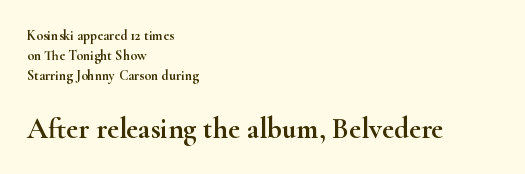
Think of a printed novel: that variable character pitch is what you see here. The later block is typeset at a bigger size than the earlier block. Ordinary non-slanted type is in use. Unlike a clean sans, this face finishes its strokes with serifs. Glyph-to-glyph distance matches everyday printed text. Nobody drew a line under any word here.
